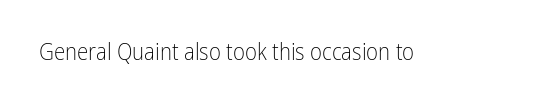
The type is set solid horizontally, with unmodified tracking. Words float on clear page, feet unadorned. A quiet, ordinary-to-light weight characterises the typeface. The type sits square on the baseline with zero lean.
